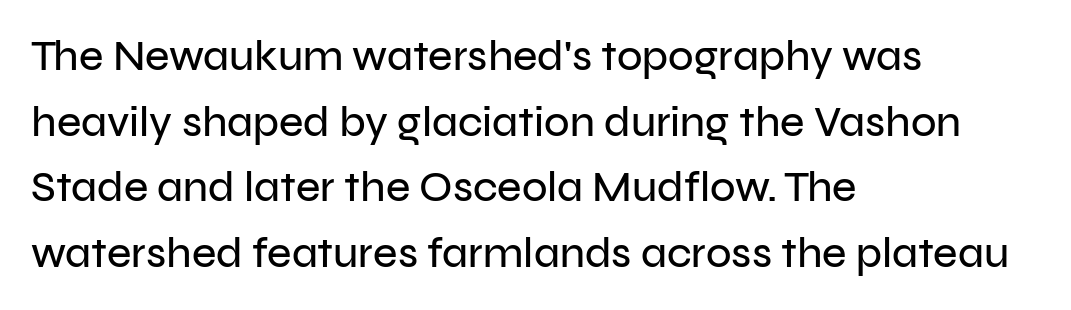
The image shows 42 px sans-serif type, upright; set left-aligned, normal line spacing (1.56x), normal letter spacing, not underlined; low stroke contrast and a medium x-height.
